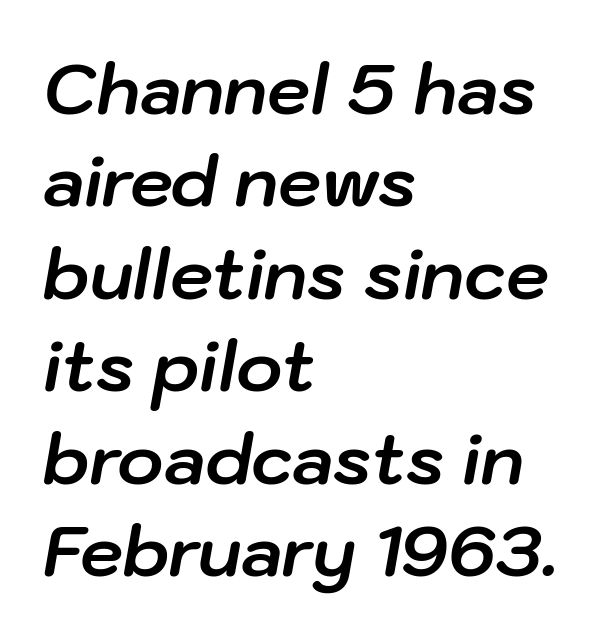
Q: Is the text bold? A: Yes.
Q: Is the text italic (slanted)? A: Yes, it leans right by about 10 degrees.
Q: Is the text underlined? A: No.
Q: How is the paragraph aligned? A: Left-aligned.
Q: Is the spacing between letters normal or unusually wide? A: Normal.
Q: Is the spacing between lines tight, normal or loose? A: Normal.
Q: Width (condensed, normal, or wide)? A: Normal.
Q: Stroke contrast? A: Low.
Q: x-height? A: Medium.
Q: Monospaced? A: No.
